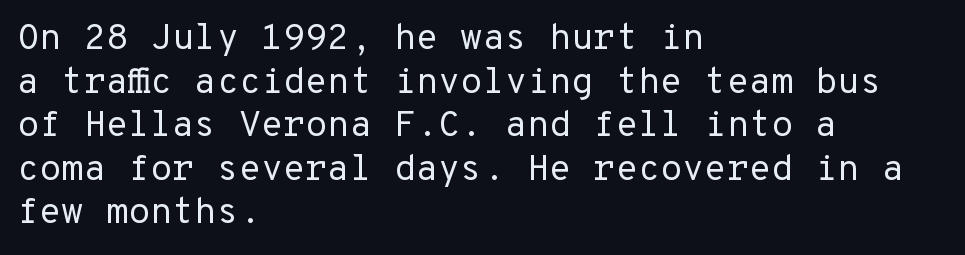
Any mark beneath the type? The region is blank. Stroke mass is kept to a normal reading level or below. Notice how the stems are strictly vertical — no italics here. How are the letters spaced? Ordinarily, with no added tracking. Teacher's note: observe the even left margin — that is flush-left alignment.
